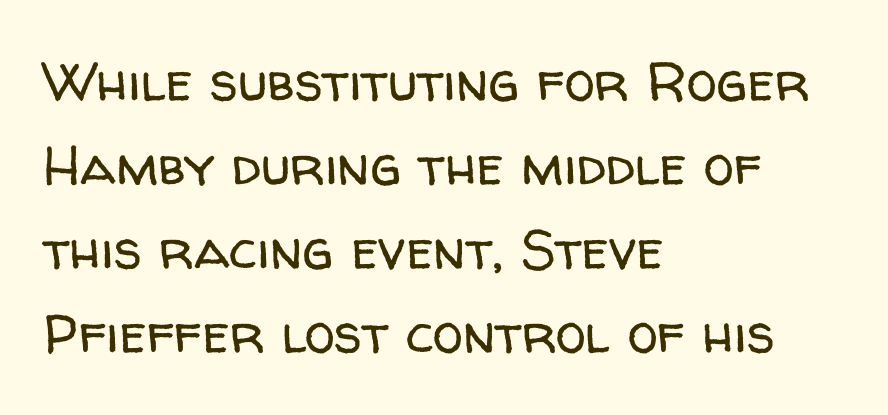
{"serif": "no", "italic": "no", "bold": "no", "weight": "regular", "width": "normal", "stroke_contrast": "low", "x_height": "medium", "monospaced": "no", "underline": "no", "align": "left", "line_spacing": "normal", "line_spacing_ratio": 1.53, "letter_spacing": "normal", "letter_spacing_em": 0.0, "glyph_px": 55}
